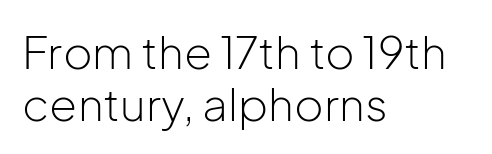
Q: Is the text bold? A: No.
Q: Is the text italic (slanted)? A: No, it is upright.
Q: Is the typeface a serif or a sans-serif typeface? A: Sans-serif.
Q: Is the text underlined? A: No.
Q: How is the paragraph aligned? A: Left-aligned.
Q: Is the spacing between letters normal or unusually wide? A: Normal.
Q: Width (condensed, normal, or wide)? A: Normal.
Q: Stroke contrast? A: Low.
Q: x-height? A: Medium.
Q: Monospaced? A: No.
